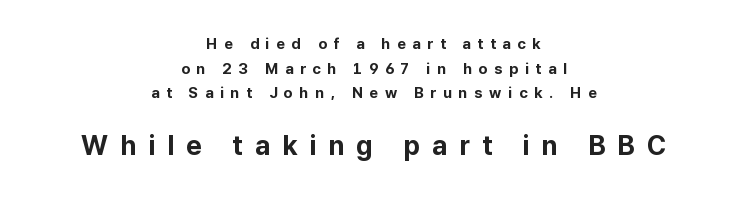
The rows are spaced the way most documents space them. The tracking jumps out immediately: characters are airy and widely separated. The rag falls on both sides of this text block equally. These two chunks differ in scale, with the bottom chunk taking the larger measure.
